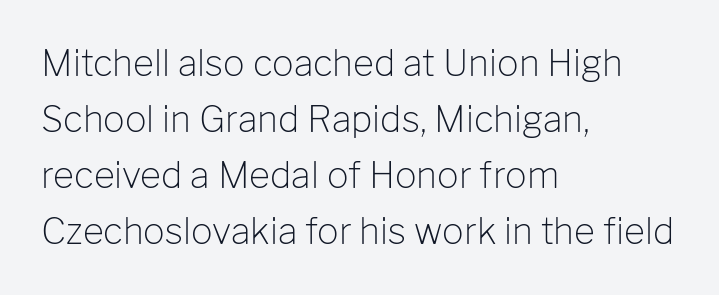
{"serif": "no", "italic": "no", "bold": "no", "weight": "light", "width": "normal", "stroke_contrast": "low", "x_height": "medium", "monospaced": "no", "underline": "no", "align": "left", "line_spacing": "normal", "line_spacing_ratio": 1.56, "letter_spacing": "normal", "letter_spacing_em": 0.0, "glyph_px": 36}
